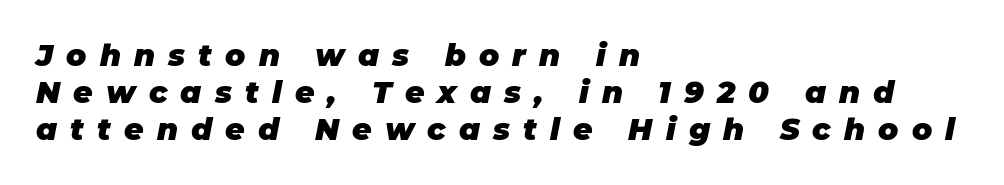
Each letter keeps its own natural width here, so spacing adapts to shape. Visually the block forms a straight wall on the left and a jagged coastline on the right. Glyph-to-glyph distance is far greater than everyday printed text. When letters slant like this, we call the style italic. Words float on clear page, feet unadorned. The letters are bold, with thick, heavy strokes.
